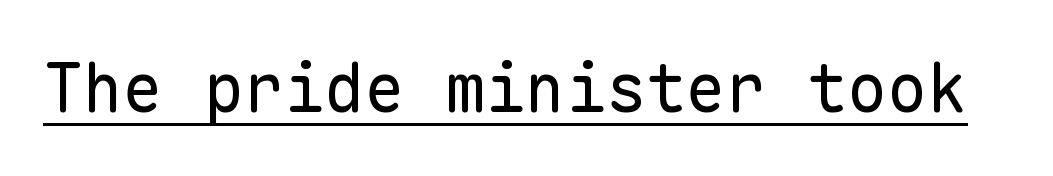
{"serif": "no", "italic": "no", "bold": "no", "weight": "regular", "width": "normal", "stroke_contrast": "low", "x_height": "medium", "monospaced": "yes", "underline": "yes", "letter_spacing": "normal", "letter_spacing_em": 0.0, "glyph_px": 67}
